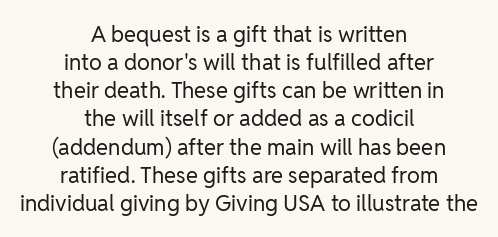
Q: Is the text bold? A: No.
Q: Is the text italic (slanted)? A: No, it is upright.
Q: Is the text underlined? A: No.
Q: How is the paragraph aligned? A: Centered.
Q: Is the spacing between letters normal or unusually wide? A: Normal.
Q: Is the spacing between lines tight, normal or loose? A: Normal.
